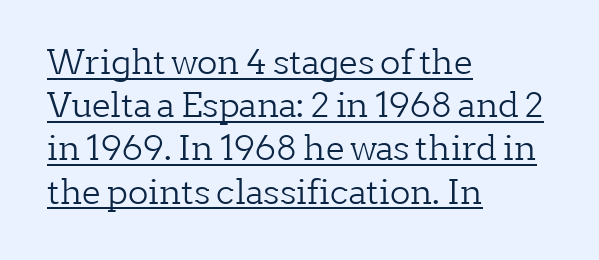
The image shows 34 px light serif type, upright; set left-aligned, normal line spacing (1.27x), normal letter spacing, underlined; low stroke contrast and a medium x-height.
